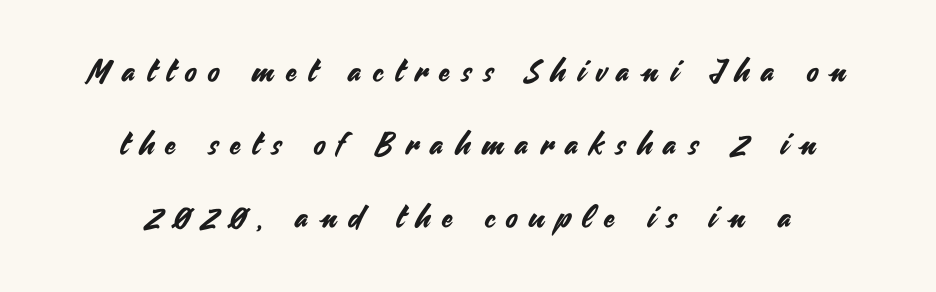
Q: Is the text italic (slanted)? A: Yes.
Q: Is the typeface a serif or a sans-serif typeface? A: Sans-serif.
Q: Is the text underlined? A: No.
Q: How is the paragraph aligned? A: Centered.
Q: Is the spacing between letters normal or unusually wide? A: Unusually wide.
Q: Is the spacing between lines tight, normal or loose? A: Loose.
Q: Width (condensed, normal, or wide)? A: Normal.
Q: Stroke contrast? A: Medium.
Q: x-height? A: Small.
Q: Monospaced? A: No.
